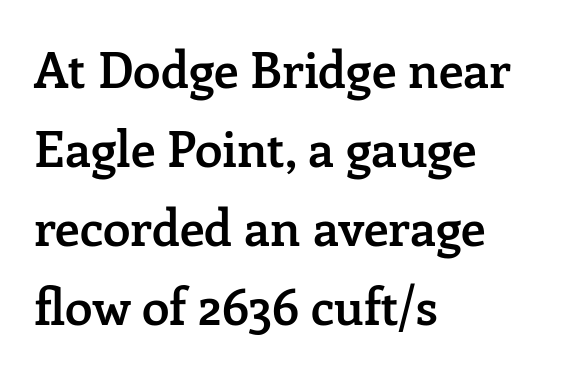
{"serif": "yes", "italic": "no", "bold": "semi", "weight": "semibold", "width": "normal", "stroke_contrast": "low", "x_height": "medium", "monospaced": "no", "underline": "no", "align": "left", "line_spacing": "normal", "line_spacing_ratio": 1.58, "letter_spacing": "normal", "letter_spacing_em": 0.0, "glyph_px": 50}
